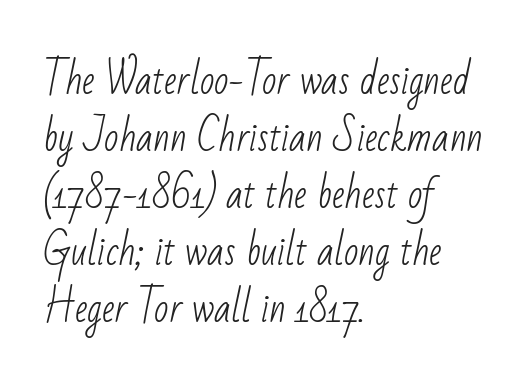
Type style note: lacks serifs. Character widths vary here, with narrow letters taking less room than wide ones. There is no visible air inserted between adjacent glyphs. This block has exactly the height ordinary leading produces. The paragraph has a hard left edge and a soft right edge.
